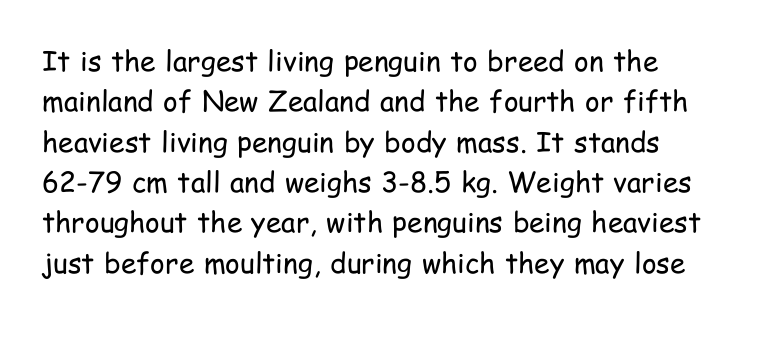
The image shows 28 px regular-weight, condensed sans-serif type, upright; set left-aligned, normal line spacing (1.44x), normal letter spacing, not underlined; low stroke contrast and a medium x-height.
